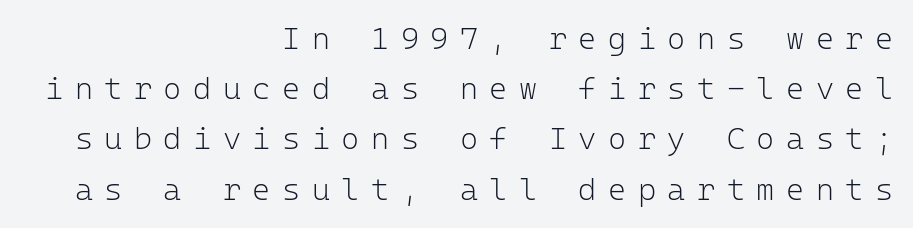
The image shows 31 px light sans-serif type, upright, monospaced; set right-aligned, normal line spacing (1.62x), unusually wide letter spacing (+0.37 em), not underlined; low stroke contrast and a medium x-height.
